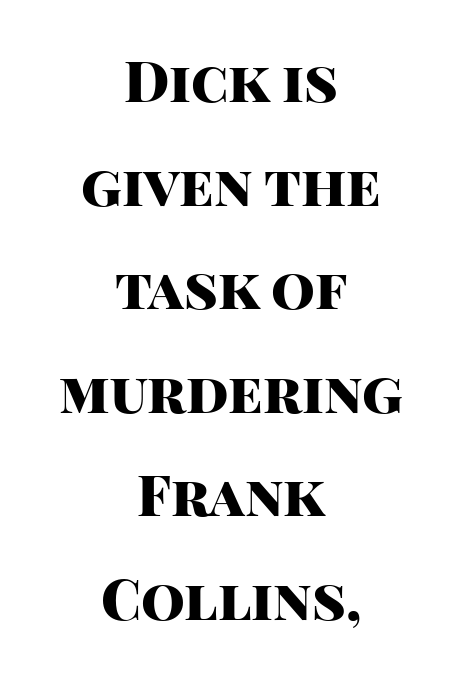
Q: Is the text bold? A: Yes.
Q: Is the text italic (slanted)? A: No, it is upright.
Q: Is the typeface a serif or a sans-serif typeface? A: Sans-serif.
Q: Is the text underlined? A: No.
Q: How is the paragraph aligned? A: Centered.
Q: Is the spacing between letters normal or unusually wide? A: Normal.
Q: Width (condensed, normal, or wide)? A: Normal.
Q: Stroke contrast? A: High.
Q: x-height? A: Large.
Q: Monospaced? A: No.
